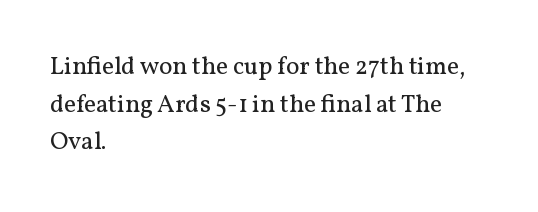
The face used here is rendered with its standard letterfit. Just letters on the line, the space beneath them empty. Caption: face not bold, strokes unweighted. Line spacing here is normal.
